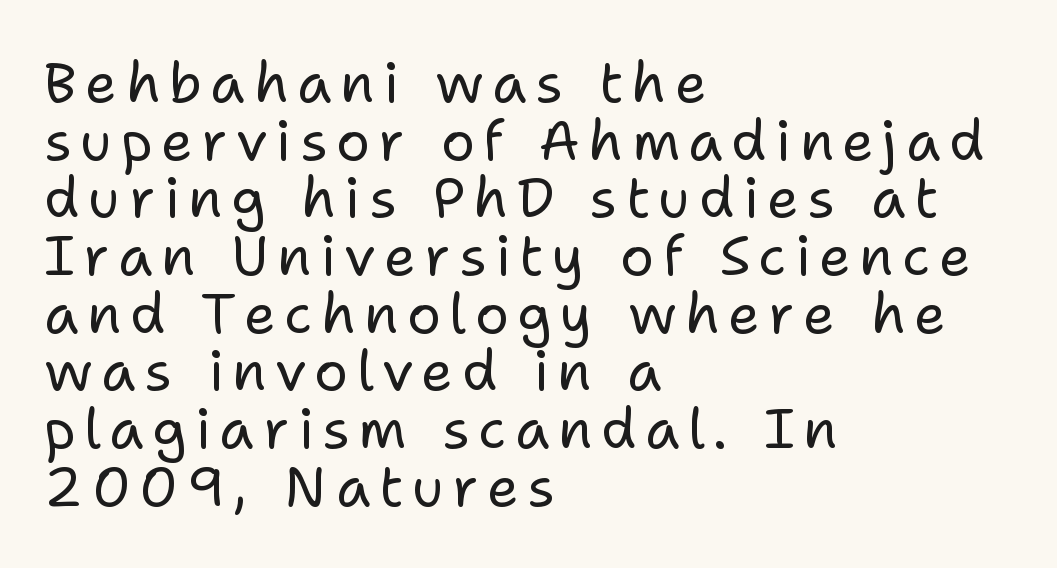
{"serif": "no", "italic": "no", "bold": "no", "weight": "regular", "width": "normal", "stroke_contrast": "low", "x_height": "medium", "monospaced": "no", "underline": "no", "align": "left", "line_spacing": "tight", "line_spacing_ratio": 1.03, "glyph_px": 56}
